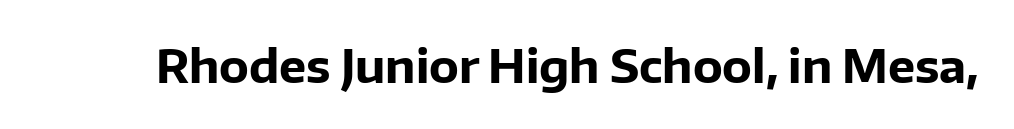
Q: Is the text bold? A: Yes.
Q: Is the text italic (slanted)? A: No, it is upright.
Q: Is the typeface a serif or a sans-serif typeface? A: Sans-serif.
Q: Is the text underlined? A: No.
Q: Is the spacing between letters normal or unusually wide? A: Normal.
Q: Width (condensed, normal, or wide)? A: Normal.
Q: Stroke contrast? A: Low.
Q: x-height? A: Medium.
Q: Monospaced? A: No.
